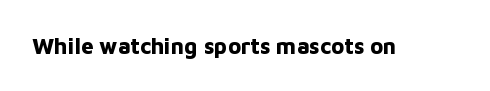
The image shows 22 px bold type, upright; set normal letter spacing, not underlined.
